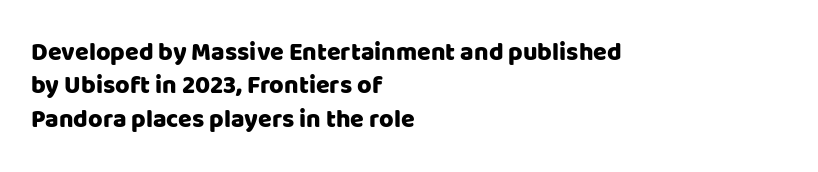
Q: Is the text italic (slanted)? A: No, it is upright.
Q: Is the text underlined? A: No.
Q: How is the paragraph aligned? A: Left-aligned.
Q: Is the spacing between letters normal or unusually wide? A: Normal.
Q: Is the spacing between lines tight, normal or loose? A: Normal.
